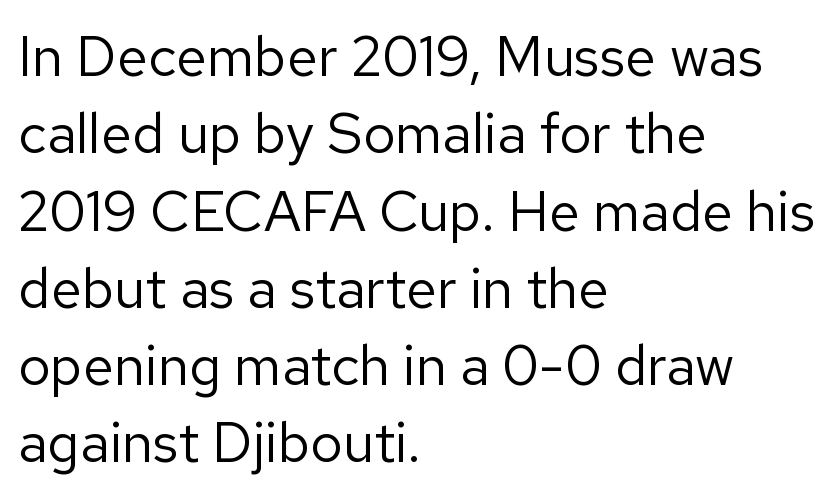
{"serif": "no", "italic": "no", "bold": "no", "weight": "regular", "width": "normal", "stroke_contrast": "low", "x_height": "medium", "monospaced": "no", "underline": "no", "align": "left", "line_spacing": "normal", "line_spacing_ratio": 1.38, "letter_spacing": "normal", "letter_spacing_em": 0.0, "glyph_px": 56}
